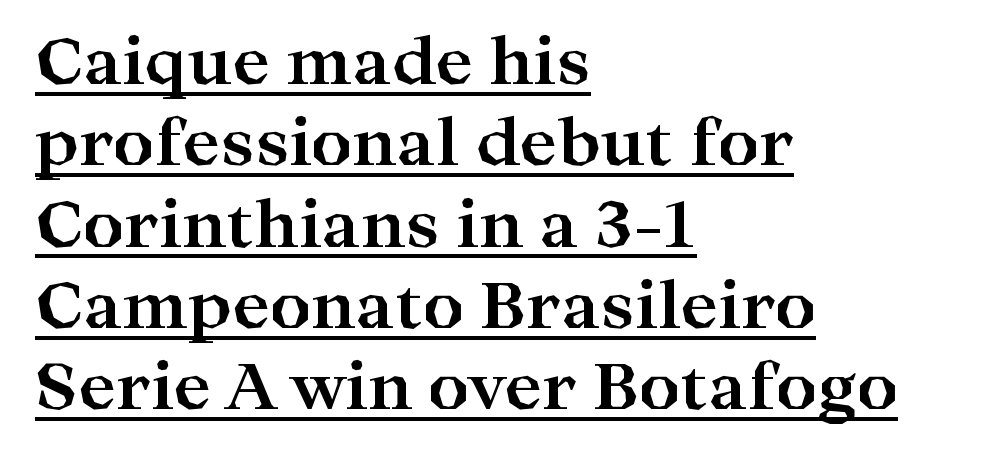
The image shows 64 px bold, wide serif type, upright; set left-aligned, normal line spacing (1.27x), normal letter spacing, underlined; high stroke contrast and a medium x-height.
